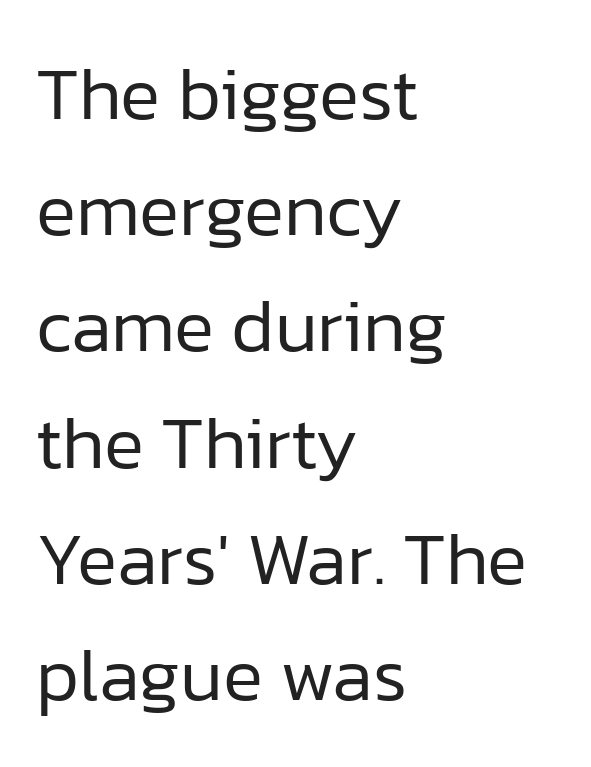
The image shows 75 px regular-weight sans-serif type, upright; set left-aligned, normal line spacing (1.55x), normal letter spacing, not underlined; low stroke contrast and a medium x-height.
